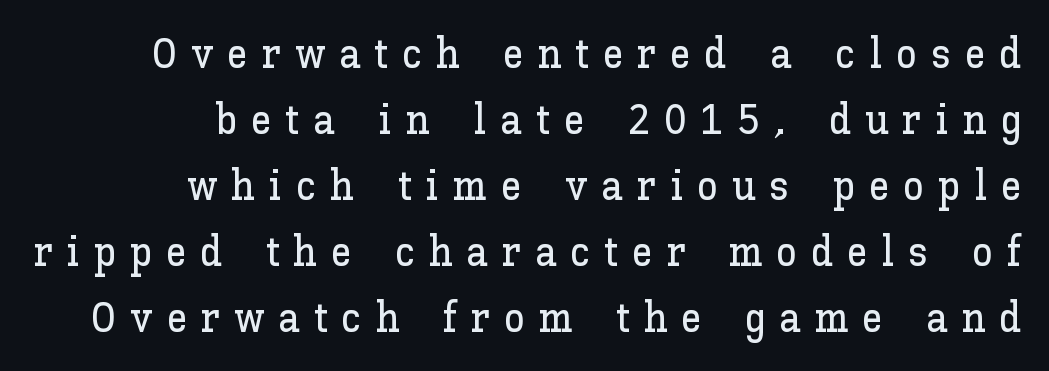
Q: Is the text italic (slanted)? A: No, it is upright.
Q: Is the text underlined? A: No.
Q: How is the paragraph aligned? A: Right-aligned.
Q: Is the spacing between letters normal or unusually wide? A: Unusually wide.
Q: Is the spacing between lines tight, normal or loose? A: Normal.
Q: Width (condensed, normal, or wide)? A: Normal.
Q: Stroke contrast? A: Low.
Q: x-height? A: Medium.
Q: Monospaced? A: No.
